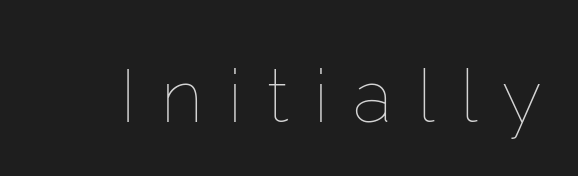
Q: Is the text bold? A: No.
Q: Is the text italic (slanted)? A: No, it is upright.
Q: Is the text underlined? A: No.
Q: Is the spacing between letters normal or unusually wide? A: Unusually wide.
Q: Width (condensed, normal, or wide)? A: Normal.
Q: Stroke contrast? A: Low.
Q: x-height? A: Medium.
Q: Monospaced? A: No.
